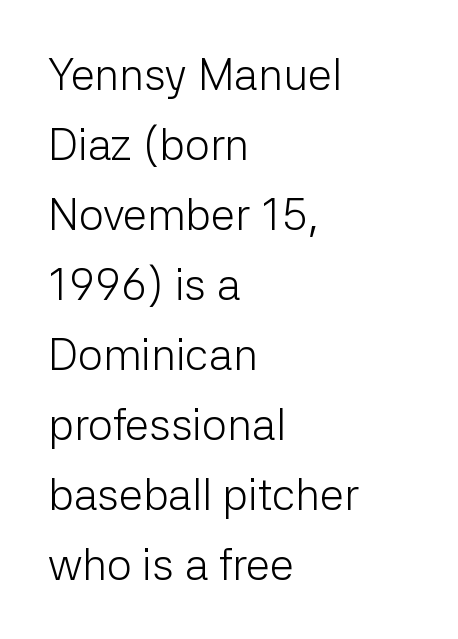
Is the letter spacing exaggerated? No — it looks like the ordinary default. The paragraph shown leans on its left margin. No italicization has been applied; the sample stays upright. The area under the type is left untouched. Serif or sans? Sans — the stroke terminals are bare. You could not count columns in this text — the font is proportionally spaced.
